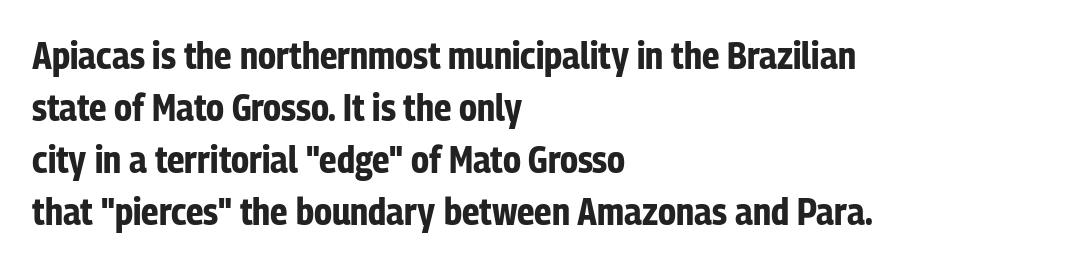
The image shows 38 px bold, condensed sans-serif type, upright; set left-aligned, normal line spacing (1.37x), normal letter spacing, not underlined; low stroke contrast and a medium x-height.
